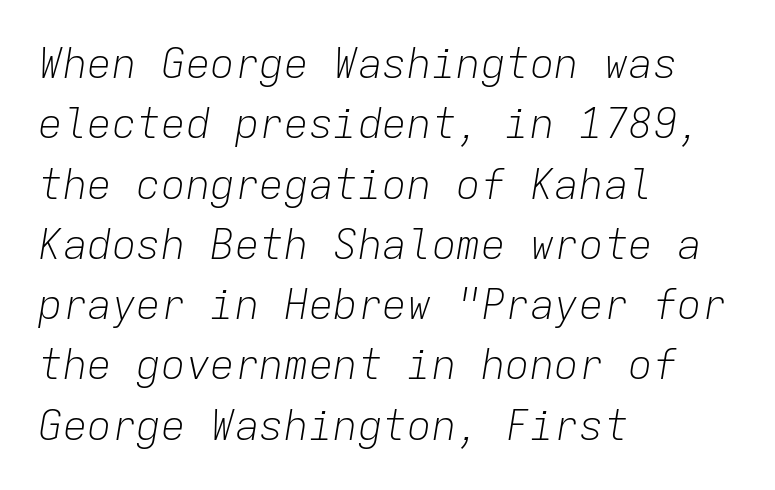
Q: Is the text bold? A: No.
Q: Is the text italic (slanted)? A: Yes, it leans right by about 9 degrees.
Q: Is the text underlined? A: No.
Q: How is the paragraph aligned? A: Left-aligned.
Q: Is the spacing between letters normal or unusually wide? A: Normal.
Q: Is the spacing between lines tight, normal or loose? A: Normal.
Q: Width (condensed, normal, or wide)? A: Normal.
Q: Stroke contrast? A: Low.
Q: x-height? A: Medium.
Q: Monospaced? A: Yes.
